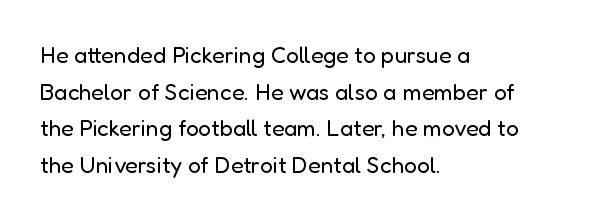
{"italic": "no", "bold": "no", "underline": "no", "align": "left", "line_spacing": "normal", "line_spacing_ratio": 1.59, "letter_spacing": "normal", "letter_spacing_em": 0.0, "glyph_px": 23}
